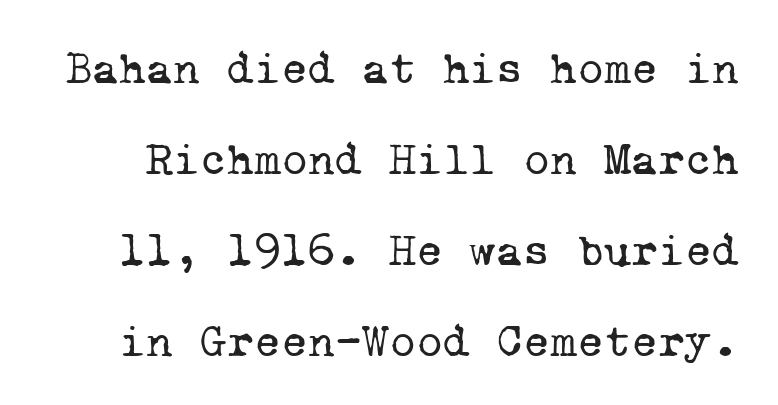
Is this a heavy cut? Hardly; it is regular or lighter. These lines are rendered in a fixed-pitch font. Observe the serifs anchoring each vertical stroke in this sample. Tracking value appears to be zero — textbook default spacing. Letters rest on an invisible, unmarked baseline. Notice the wide empty band between every row — that's loose leading.
